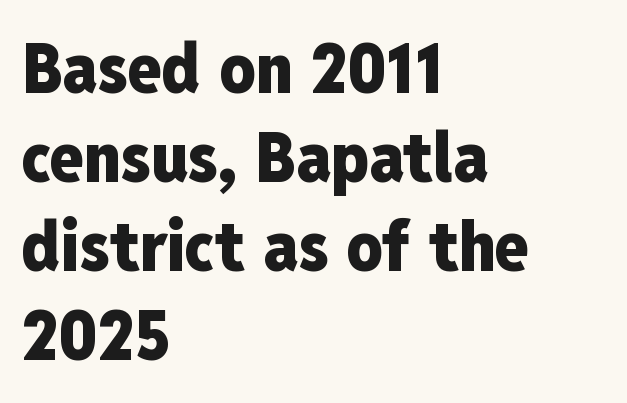
These lines sit exactly where default settings would place them. The typesetting leans heavy: a genuine bold. Regarding serifs, this sample does without them. Does the copy run flush right? No — it runs flush left. These lines keep a tight, regular rhythm from letter to letter. The words here are not underlined.
